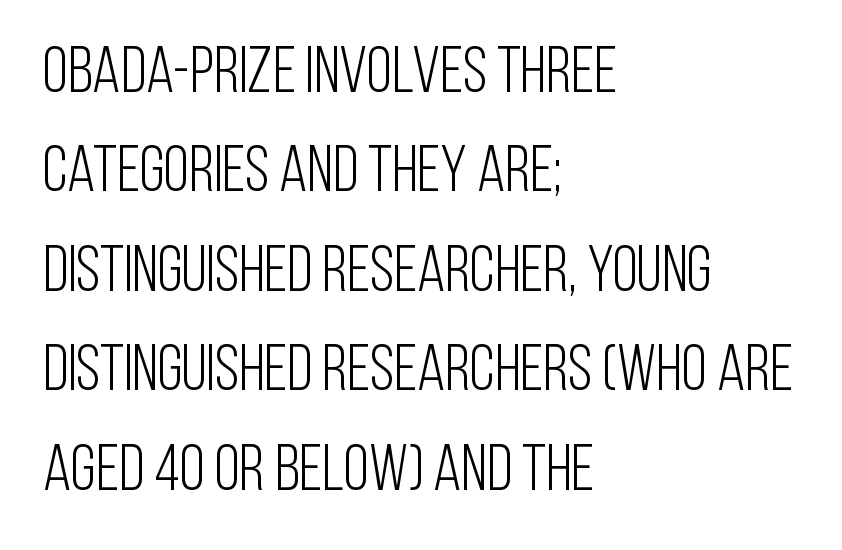
{"serif": "no", "italic": "no", "bold": "no", "weight": "light", "width": "condensed", "stroke_contrast": "low", "x_height": "large", "monospaced": "no", "underline": "no", "align": "left", "line_spacing": "normal", "line_spacing_ratio": 1.53, "letter_spacing": "normal", "letter_spacing_em": 0.0, "glyph_px": 65}
